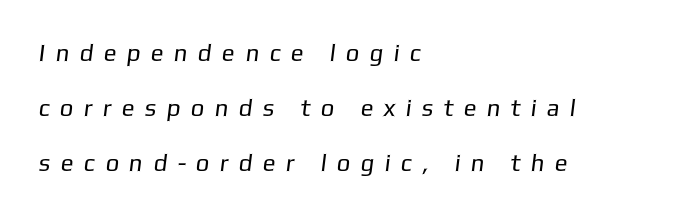
The image shows 24 px text type; set left-aligned, loose line spacing (2.3x), unusually wide letter spacing (+0.43 em), not underlined.
